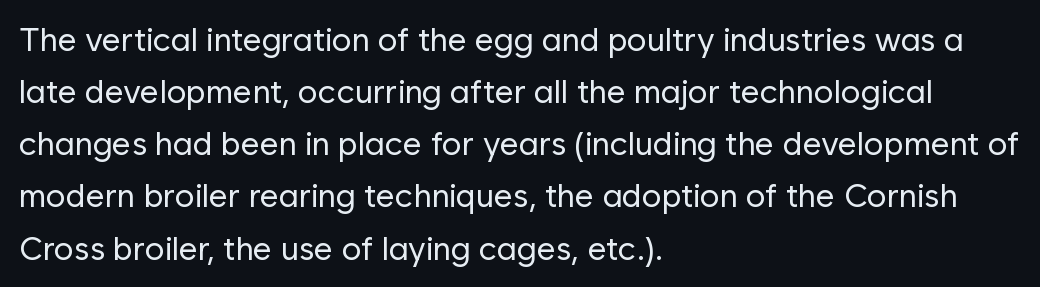
The image shows 33 px regular-weight sans-serif type, upright; set left-aligned, normal line spacing (1.58x), normal letter spacing, not underlined; low stroke contrast and a medium x-height.
